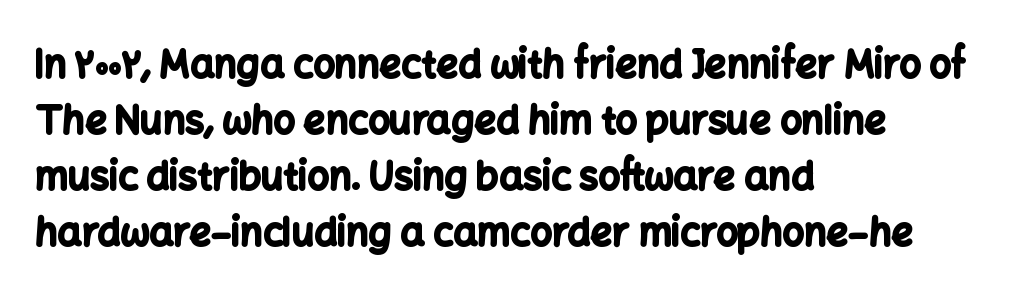
The rows are spaced the way most documents space them. If you drew a line through each stem, it would be perfectly vertical. Nothing unusual about the tracking: characters are spaced as the font intends. Is this a fixed-width face? No — the glyphs have proportional, varying widths.
